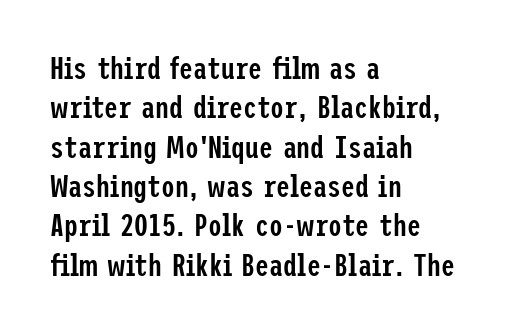
Q: Is the text bold? A: Semi-bold.
Q: Is the text italic (slanted)? A: No, it is upright.
Q: Is the typeface a serif or a sans-serif typeface? A: Sans-serif.
Q: Is the text underlined? A: No.
Q: How is the paragraph aligned? A: Left-aligned.
Q: Is the spacing between letters normal or unusually wide? A: Normal.
Q: Is the spacing between lines tight, normal or loose? A: Normal.
Q: Width (condensed, normal, or wide)? A: Condensed.
Q: Stroke contrast? A: Low.
Q: x-height? A: Medium.
